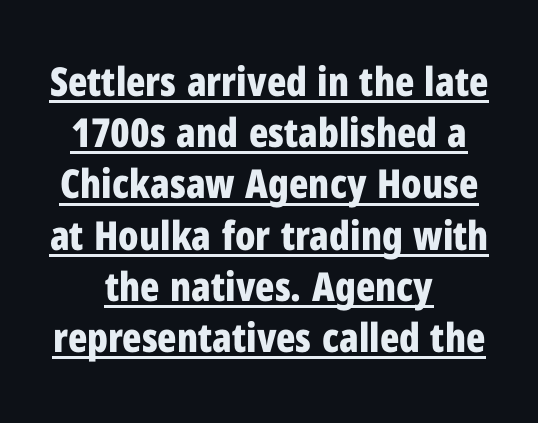
If you measured baseline to baseline, you'd find a middling distance. These lines are rendered in a variable-pitch font. The paragraph has two soft edges and a firm central axis. Posture: vertical. No extra tracking has been applied to these lines. This is sans-serif lettering, the kind often seen on screens and signage.
